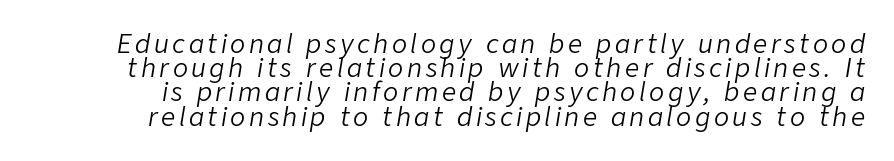
The gap between lines stays unmarked. Notice how descenders almost collide with the ascenders below — that's tight leading. Ink coverage per letter is moderate at most. Italic? Definitely — the glyphs are oblique.
